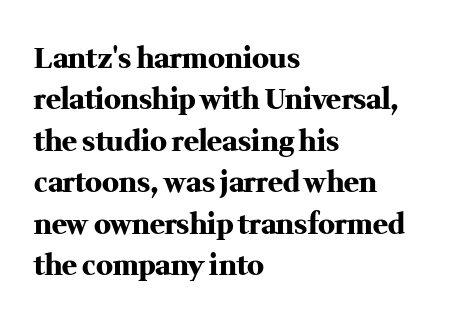
The image shows 28 px heavy serif type, upright; set left-aligned, normal line spacing (1.48x), normal letter spacing, not underlined; medium stroke contrast and a medium x-height.
